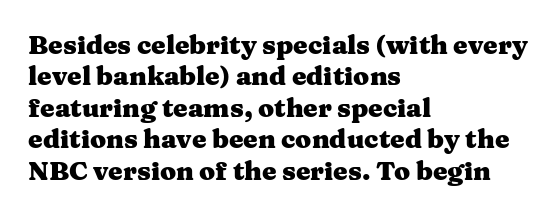
{"italic": "no", "bold": "yes", "underline": "no", "align": "left", "line_spacing_ratio": 1.21, "letter_spacing": "normal", "letter_spacing_em": 0.0, "glyph_px": 26}
